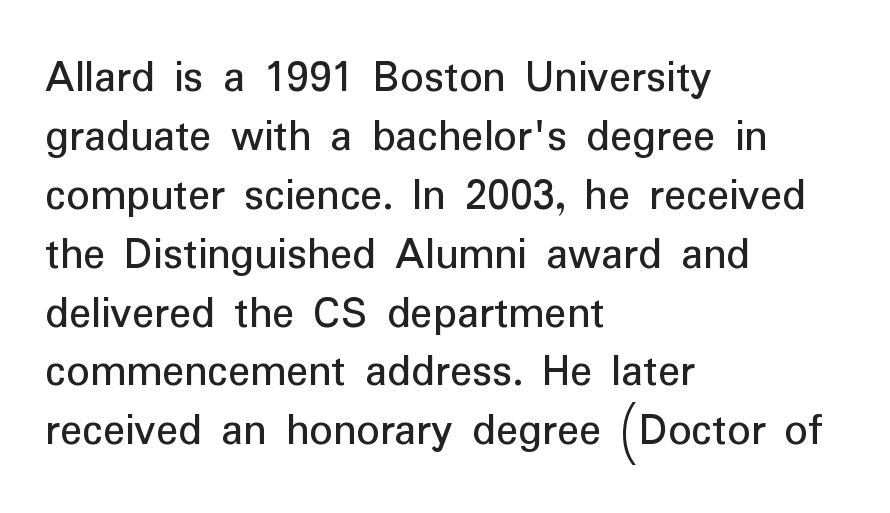
{"serif": "no", "italic": "no", "bold": "no", "weight": "regular", "width": "normal", "stroke_contrast": "low", "x_height": "medium", "monospaced": "no", "underline": "no", "align": "left", "line_spacing": "normal", "line_spacing_ratio": 1.28, "letter_spacing": "normal", "letter_spacing_em": 0.0, "glyph_px": 46}
